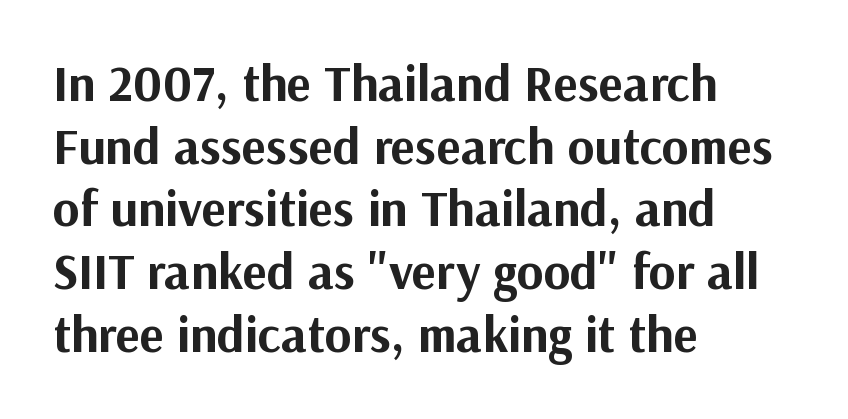
The image shows 51 px bold sans-serif type, upright; set left-aligned, line spacing 1.23x, normal letter spacing, not underlined; medium stroke contrast and a medium x-height.
